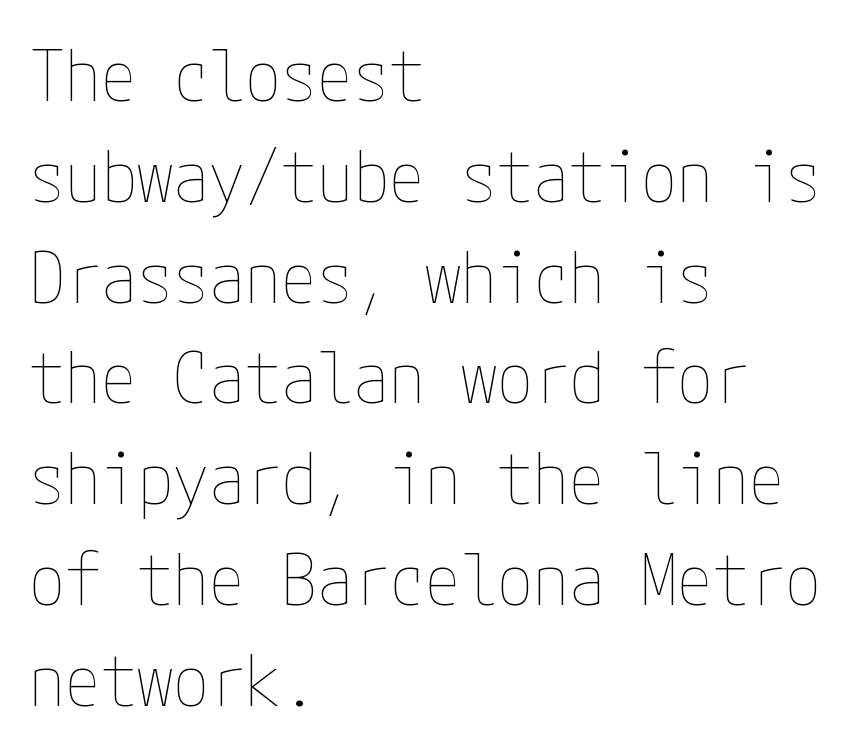
Q: Is the text bold? A: No.
Q: Is the text italic (slanted)? A: No, it is upright.
Q: Is the text underlined? A: No.
Q: How is the paragraph aligned? A: Left-aligned.
Q: Is the spacing between letters normal or unusually wide? A: Normal.
Q: Is the spacing between lines tight, normal or loose? A: Normal.
Q: Width (condensed, normal, or wide)? A: Condensed.
Q: Stroke contrast? A: Low.
Q: x-height? A: Medium.
